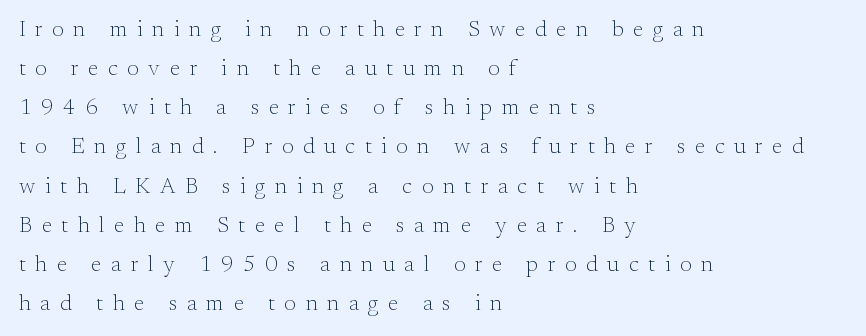
The image shows 22 px text type, upright; set left-aligned, line spacing 1.78x, unusually wide letter spacing (+0.44 em), not underlined.
